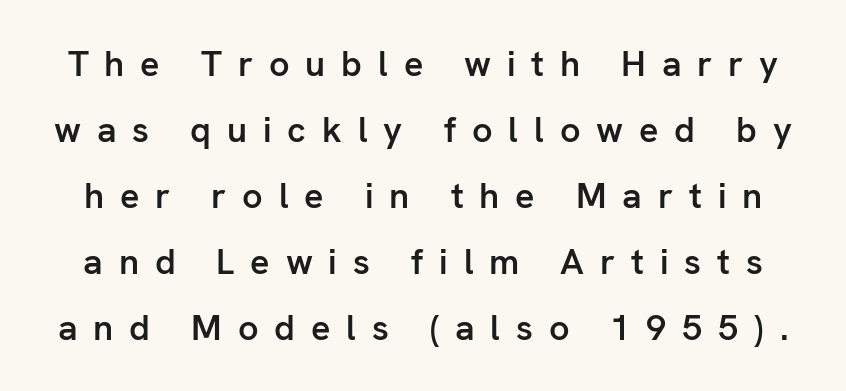
Posture: upright roman. Only glyphs here, with clear space below each row. The rendering uses natural spacing where letterforms have individual widths. The designer went with a sans here, leaving each stem footless.
